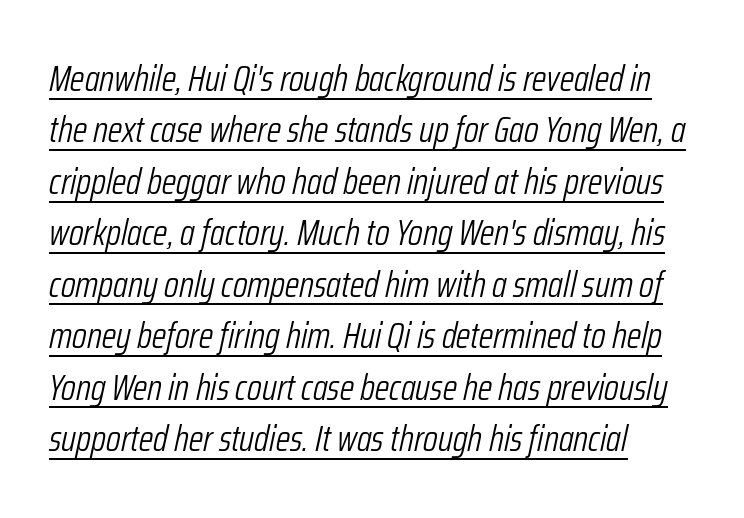
{"italic": "yes", "lean": "right", "slant_degrees": 12, "bold": "no", "weight": "light", "width": "condensed", "stroke_contrast": "low", "x_height": "medium", "monospaced": "no", "underline": "yes", "align": "left", "line_spacing": "normal", "line_spacing_ratio": 1.39, "letter_spacing": "normal", "letter_spacing_em": 0.0, "glyph_px": 37}
